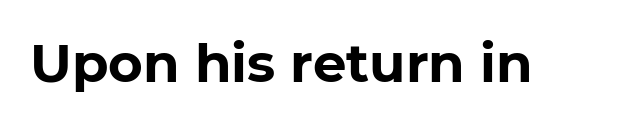
Q: Is the text bold? A: Yes.
Q: Is the typeface a serif or a sans-serif typeface? A: Sans-serif.
Q: Is the text underlined? A: No.
Q: Is the spacing between letters normal or unusually wide? A: Normal.
Q: Width (condensed, normal, or wide)? A: Normal.
Q: Stroke contrast? A: Low.
Q: x-height? A: Medium.
Q: Monospaced? A: No.
